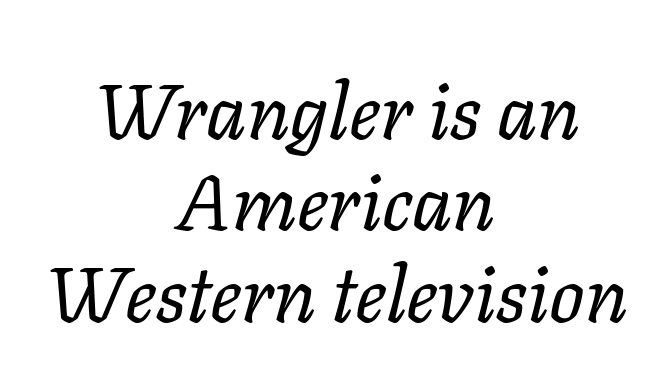
The image shows 78 px regular-weight type, italic (leaning right); set centered, line spacing 1.17x, normal letter spacing, not underlined; low stroke contrast and a medium x-height.
